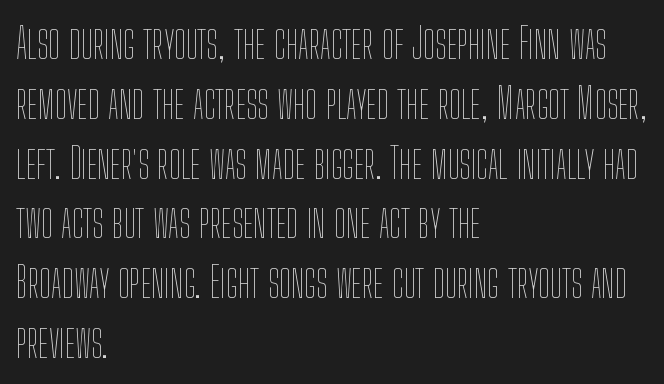
Notice how the passage keeps a crisp vertical edge on the left only. You could not count columns in this text — the font is proportionally spaced. The cut favours lightness, reaching ordinary text weight at its darkest. Underlining? Definitely not there. Leading matches the norm, producing a regular column. Students, note that the glyphs here touch the page at normal intervals.
